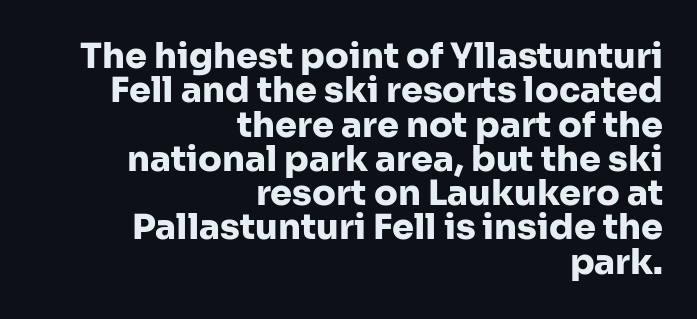
The image shows 35 px heavy sans-serif type, upright; set right-aligned, tight line spacing (0.98x), normal letter spacing, not underlined; low stroke contrast and a medium x-height.
